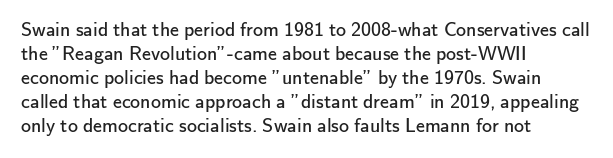
{"italic": "no", "bold": "no", "underline": "no", "align": "left", "line_spacing_ratio": 1.2, "letter_spacing": "normal", "letter_spacing_em": 0.0, "glyph_px": 20}
